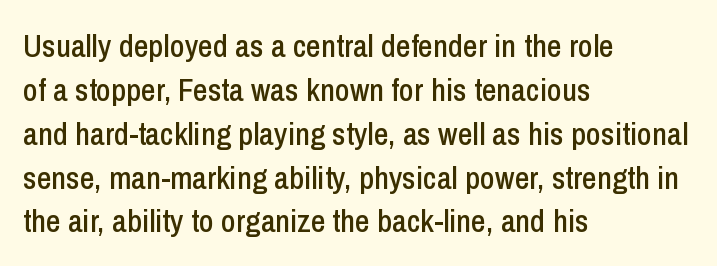
{"serif": "no", "italic": "no", "width": "condensed", "stroke_contrast": "low", "x_height": "medium", "monospaced": "no", "underline": "no", "align": "left", "line_spacing": "normal", "line_spacing_ratio": 1.37, "letter_spacing": "normal", "letter_spacing_em": 0.0, "glyph_px": 32}
